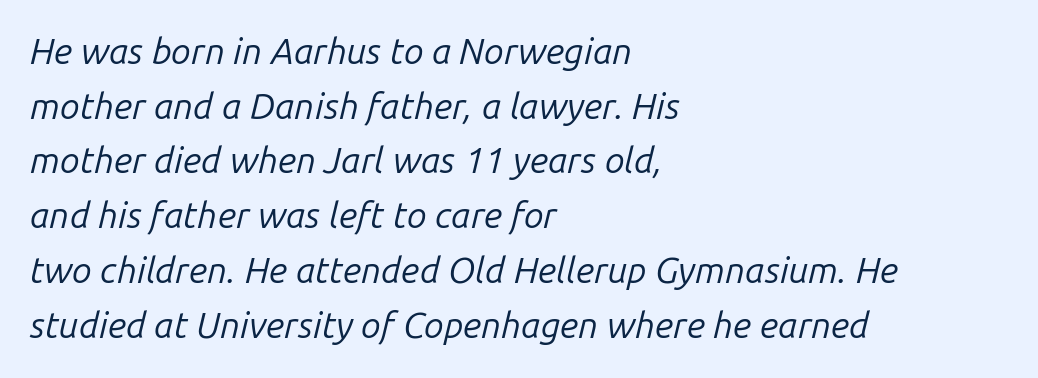
Q: Is the text bold? A: No.
Q: Is the text italic (slanted)? A: Yes, it leans right by about 14 degrees.
Q: Is the text underlined? A: No.
Q: How is the paragraph aligned? A: Left-aligned.
Q: Is the spacing between letters normal or unusually wide? A: Normal.
Q: Is the spacing between lines tight, normal or loose? A: Normal.
Q: Width (condensed, normal, or wide)? A: Normal.
Q: Stroke contrast? A: Low.
Q: x-height? A: Medium.
Q: Monospaced? A: No.
